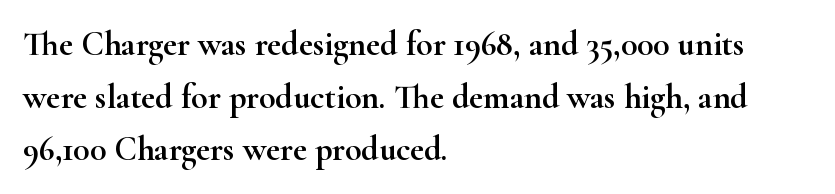
The image shows 34 px wide serif type, upright; set left-aligned, normal line spacing (1.55x), normal letter spacing, not underlined; high stroke contrast and a small x-height.
